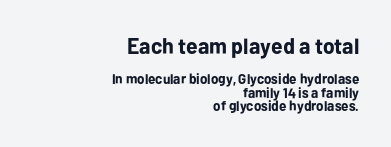
Q: Is the text bold? A: Yes.
Q: Is the text italic (slanted)? A: No, it is upright.
Q: Is the text underlined? A: No.
Q: How is the paragraph aligned? A: Right-aligned.
Q: Is the spacing between letters normal or unusually wide? A: Normal.
Q: Is the spacing between lines tight, normal or loose? A: Tight.
Q: Which block of text is set in a larger size, the first (top) or the second (bottom)? A: The first (top) one.
